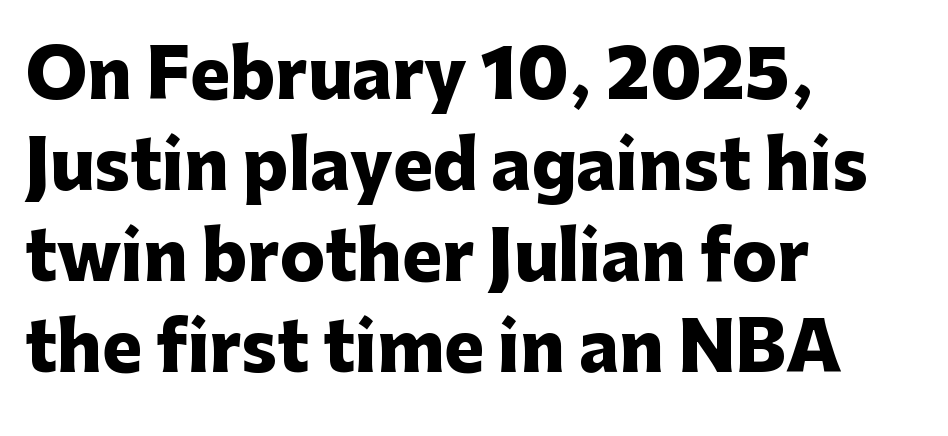
The area under the type is left untouched. This sample has the flowing, uneven cadence of proportional lettering. What stands out about the letter spacing? Nothing — it is the standard amount. The sample has been set heavy, in full bold.
